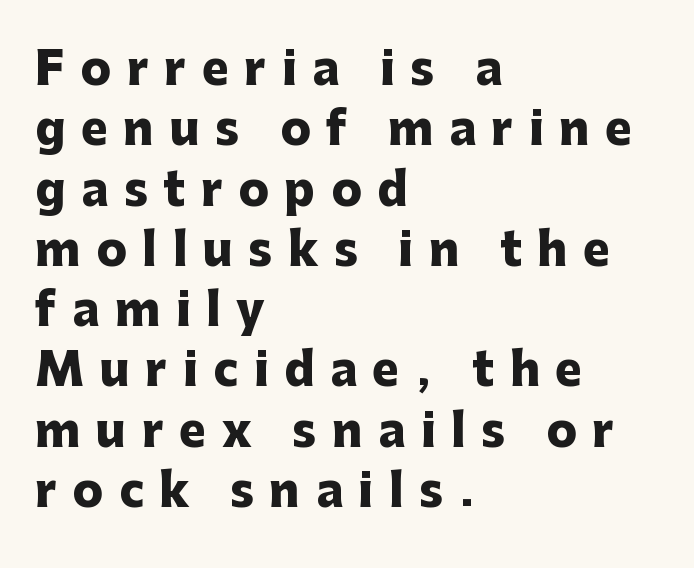
Q: Is the text bold? A: Yes.
Q: Is the text italic (slanted)? A: No, it is upright.
Q: Is the typeface a serif or a sans-serif typeface? A: Sans-serif.
Q: Is the text underlined? A: No.
Q: How is the paragraph aligned? A: Left-aligned.
Q: Is the spacing between letters normal or unusually wide? A: Unusually wide.
Q: Is the spacing between lines tight, normal or loose? A: Normal.
Q: Width (condensed, normal, or wide)? A: Normal.
Q: Stroke contrast? A: Low.
Q: x-height? A: Medium.
Q: Monospaced? A: No.
